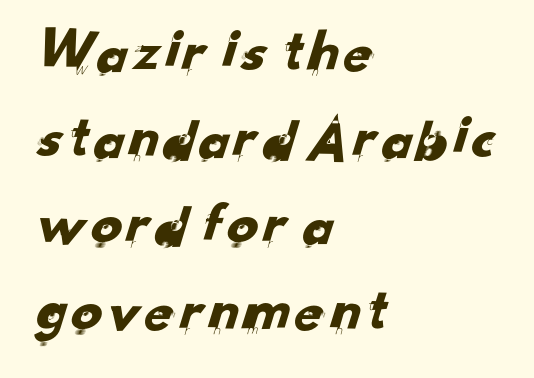
Q: Is the typeface a serif or a sans-serif typeface? A: Sans-serif.
Q: Is the text underlined? A: No.
Q: How is the paragraph aligned? A: Left-aligned.
Q: Is the spacing between letters normal or unusually wide? A: Normal.
Q: Is the spacing between lines tight, normal or loose? A: Normal.
Q: Width (condensed, normal, or wide)? A: Normal.
Q: Stroke contrast? A: Low.
Q: x-height? A: Small.
Q: Monospaced? A: No.
